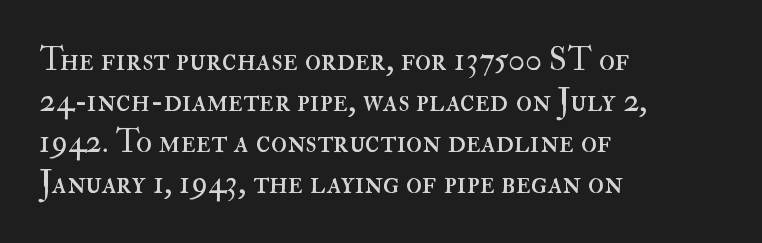
{"italic": "no", "bold": "no", "weight": "regular", "width": "normal", "stroke_contrast": "high", "x_height": "small", "monospaced": "no", "underline": "no", "align": "left", "line_spacing_ratio": 1.24, "letter_spacing": "normal", "letter_spacing_em": 0.0, "glyph_px": 33}
